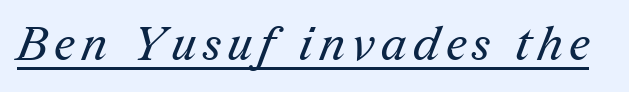
{"serif": "yes", "bold": "no", "weight": "regular", "width": "normal", "stroke_contrast": "medium", "x_height": "medium", "monospaced": "no", "underline": "yes", "glyph_px": 47}
